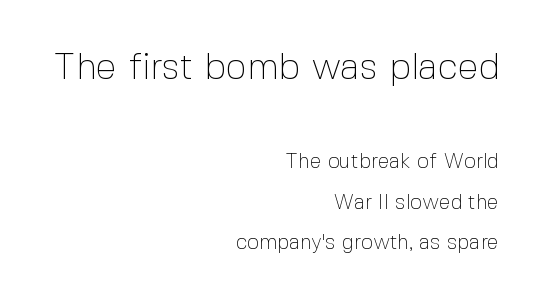
{"serif": "no", "italic": "no", "bold": "no", "weight": "thin", "width": "normal", "x_height": "medium", "monospaced": "no", "underline": "no", "align": "right", "line_spacing": "loose", "line_spacing_ratio": 1.93, "letter_spacing": "normal", "letter_spacing_em": 0.0, "larger_block": "first", "size_ratio": 1.76, "glyph_px": 37}
